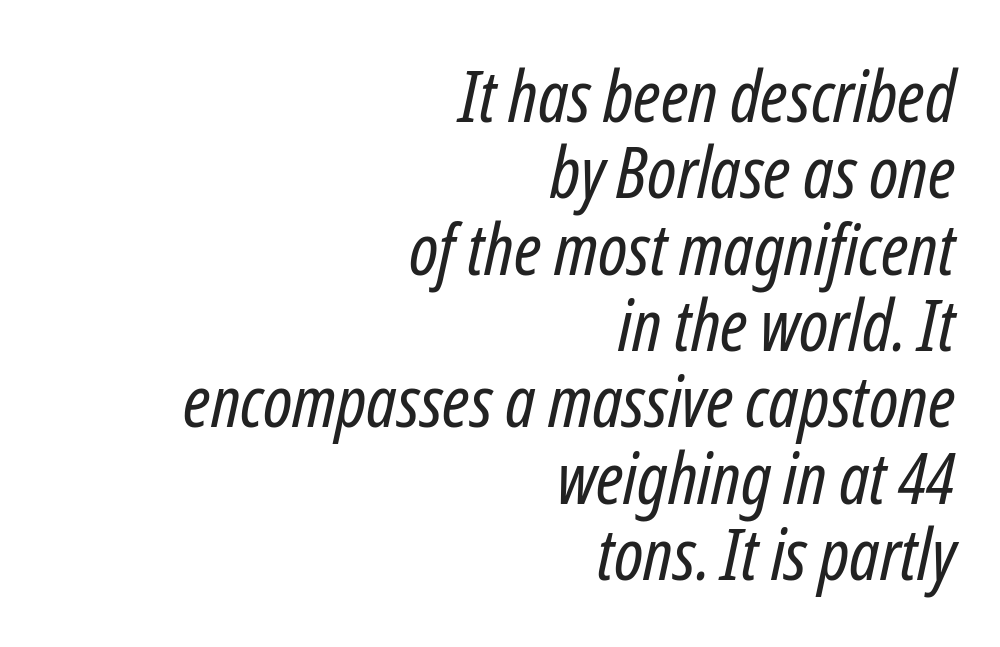
{"italic": "yes", "lean": "right", "slant_degrees": 12, "bold": "no", "weight": "regular", "width": "condensed", "stroke_contrast": "low", "x_height": "medium", "monospaced": "no", "underline": "no", "align": "right", "line_spacing": "tight", "line_spacing_ratio": 1.06, "letter_spacing": "normal", "letter_spacing_em": 0.0, "glyph_px": 72}
